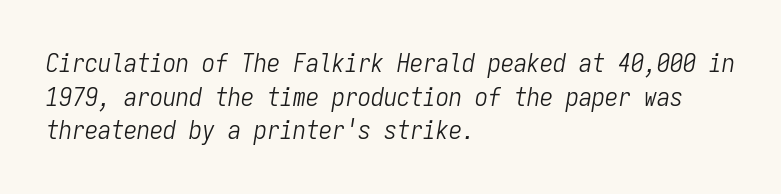
Q: Is the text bold? A: No.
Q: Is the text italic (slanted)? A: Yes, it leans right by about 9 degrees.
Q: Is the text underlined? A: No.
Q: How is the paragraph aligned? A: Left-aligned.
Q: Is the spacing between letters normal or unusually wide? A: Normal.
Q: Is the spacing between lines tight, normal or loose? A: Normal.
